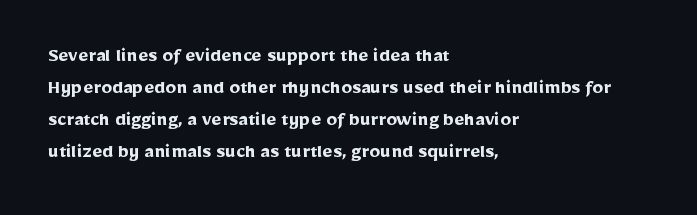
{"italic": "no", "bold": "yes", "underline": "no", "align": "left", "line_spacing": "normal", "line_spacing_ratio": 1.45, "letter_spacing": "normal", "letter_spacing_em": 0.0, "glyph_px": 22}
